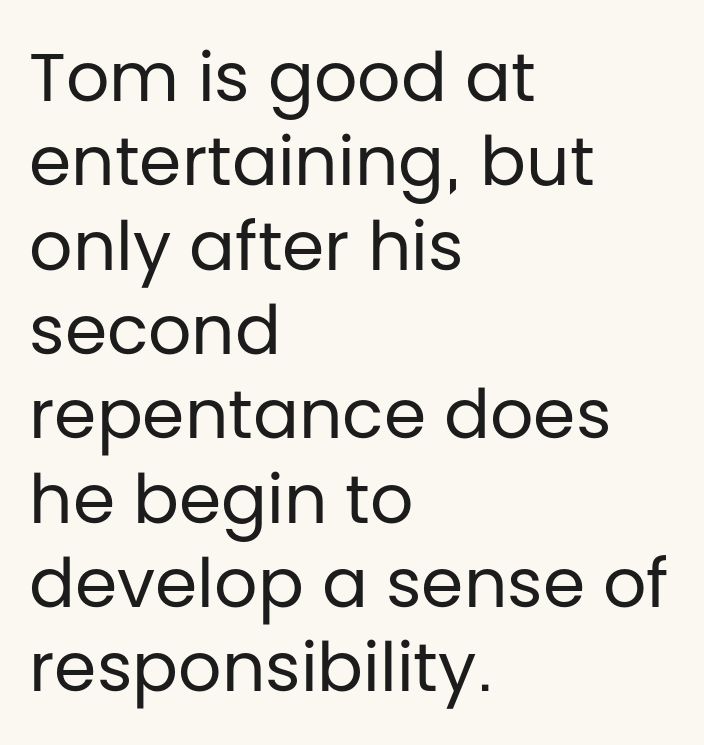
The image shows 68 px regular-weight sans-serif type, upright; set left-aligned, line spacing 1.24x, normal letter spacing, not underlined; low stroke contrast and a large x-height.
